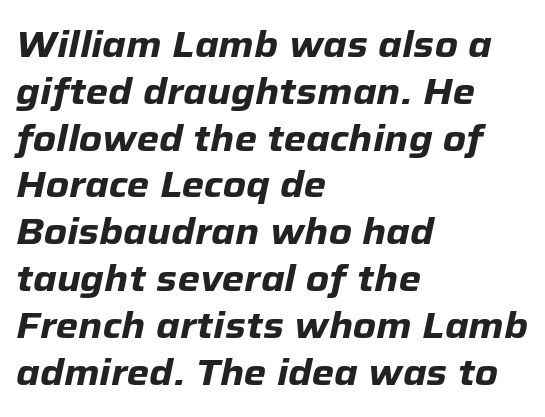
Q: Is the text bold? A: Yes.
Q: Is the text italic (slanted)? A: Yes, it leans right by about 12 degrees.
Q: Is the text underlined? A: No.
Q: How is the paragraph aligned? A: Left-aligned.
Q: Is the spacing between letters normal or unusually wide? A: Normal.
Q: Is the spacing between lines tight, normal or loose? A: Normal.
Q: Width (condensed, normal, or wide)? A: Normal.
Q: Stroke contrast? A: Low.
Q: x-height? A: Medium.
Q: Monospaced? A: No.
